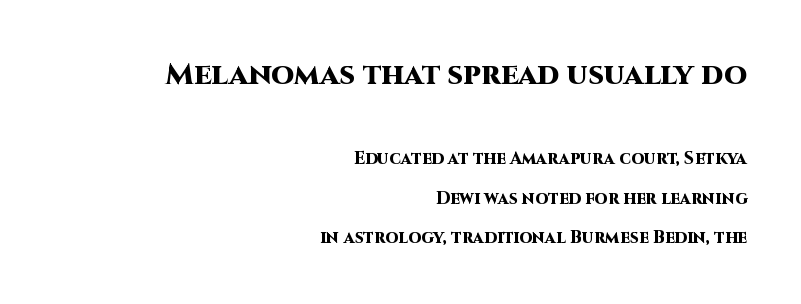
{"serif": "no", "italic": "no", "bold": "yes", "weight": "heavy", "width": "normal", "stroke_contrast": "high", "x_height": "large", "monospaced": "no", "underline": "no", "align": "right", "line_spacing": "loose", "line_spacing_ratio": 2.31, "letter_spacing": "normal", "letter_spacing_em": 0.0, "larger_block": "first", "size_ratio": 1.76, "glyph_px": 30}
